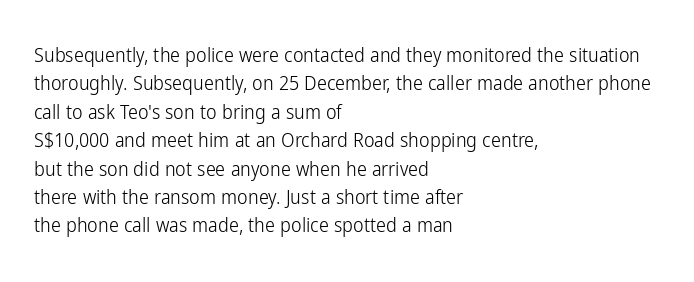
Q: Is the text bold? A: No.
Q: Is the text italic (slanted)? A: No, it is upright.
Q: Is the text underlined? A: No.
Q: How is the paragraph aligned? A: Left-aligned.
Q: Is the spacing between letters normal or unusually wide? A: Normal.
Q: Is the spacing between lines tight, normal or loose? A: Normal.
